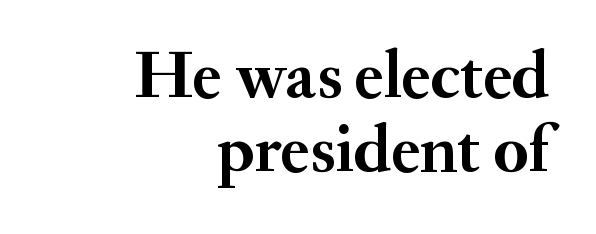
Q: Is the text bold? A: Yes.
Q: Is the text italic (slanted)? A: No, it is upright.
Q: Is the typeface a serif or a sans-serif typeface? A: Serif.
Q: Is the text underlined? A: No.
Q: How is the paragraph aligned? A: Right-aligned.
Q: Is the spacing between letters normal or unusually wide? A: Normal.
Q: Is the spacing between lines tight, normal or loose? A: Tight.
Q: Width (condensed, normal, or wide)? A: Normal.
Q: Stroke contrast? A: Medium.
Q: x-height? A: Small.
Q: Monospaced? A: No.
